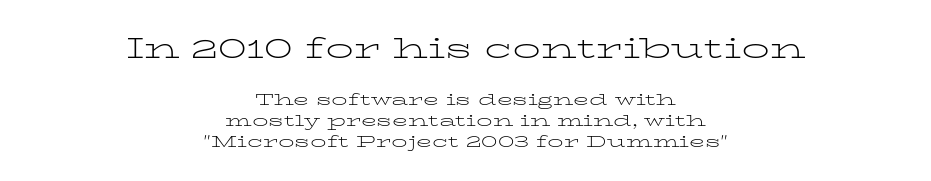
Are there feet on the stems? There are — it's a serif. The paragraph has two soft edges and a firm central axis. Line spacing here is normal. The rendering uses natural spacing where letterforms have individual widths. Glyph-to-glyph distance matches everyday printed text. Just letters on the line, the space beneath them empty.
